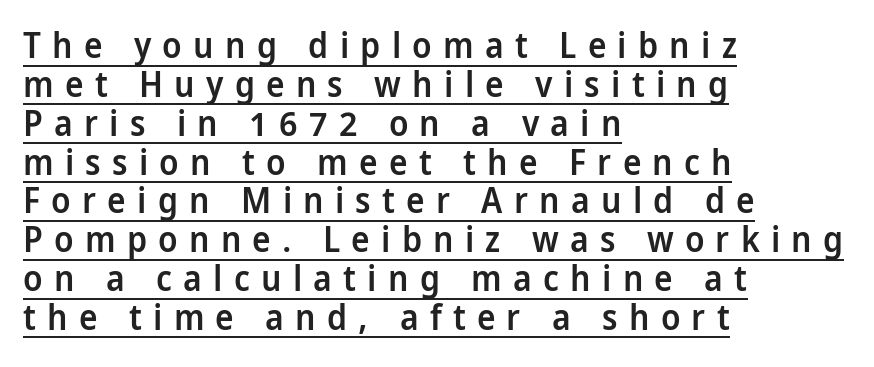
The image shows 35 px semibold, condensed sans-serif type, upright; set left-aligned, tight line spacing (1.11x), unusually wide letter spacing (+0.32 em), underlined; low stroke contrast and a large x-height.
